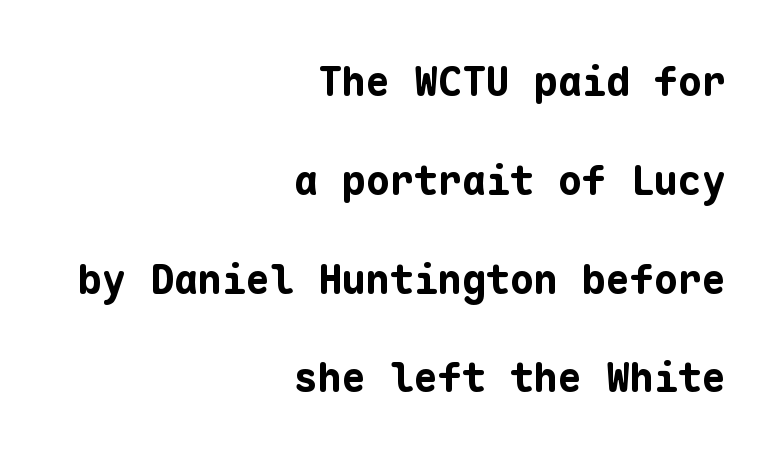
Q: Is the text bold? A: Yes.
Q: Is the text italic (slanted)? A: No, it is upright.
Q: Is the typeface a serif or a sans-serif typeface? A: Sans-serif.
Q: Is the text underlined? A: No.
Q: How is the paragraph aligned? A: Right-aligned.
Q: Is the spacing between letters normal or unusually wide? A: Normal.
Q: Is the spacing between lines tight, normal or loose? A: Loose.
Q: Width (condensed, normal, or wide)? A: Normal.
Q: Stroke contrast? A: Low.
Q: x-height? A: Medium.
Q: Monospaced? A: Yes.
